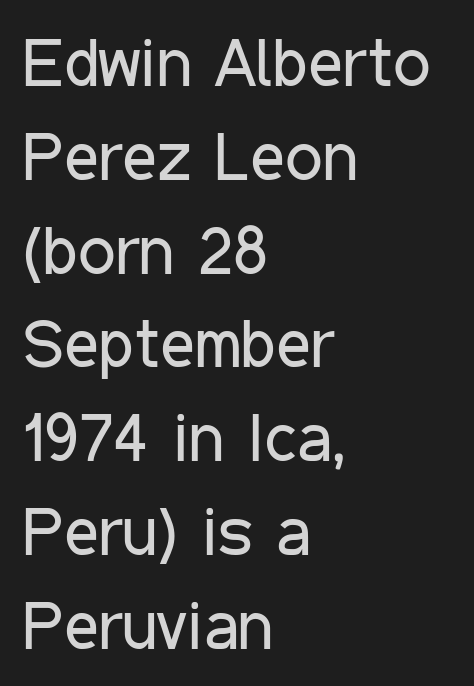
These lines are rendered in a variable-pitch font. Whoever set this chose a conventional vertical rhythm. The specimen reads as upright at a glance. The paragraph has a hard left edge and a soft right edge. The foot of each line stays bare and open.
